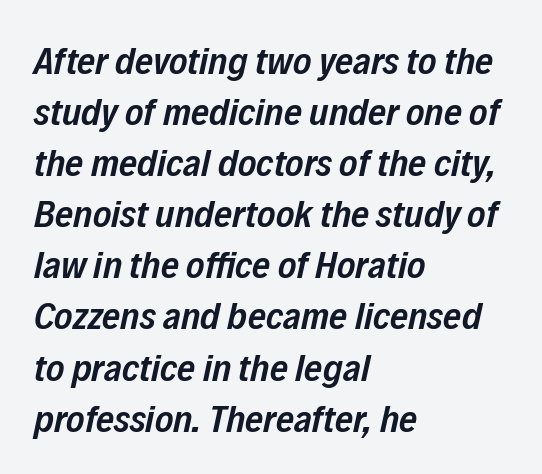
The font's italic variant was chosen for this text. Descender tails drop into unmarked territory. The vertical gap from one line to the next is medium. Tracking value appears to be zero — textbook default spacing. The strokes are fattened partway — semibold, not bold.
